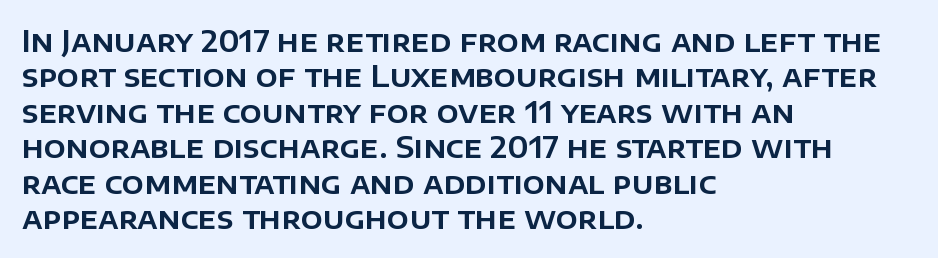
Q: Is the text italic (slanted)? A: No, it is upright.
Q: Is the typeface a serif or a sans-serif typeface? A: Sans-serif.
Q: Is the text underlined? A: No.
Q: How is the paragraph aligned? A: Left-aligned.
Q: Is the spacing between letters normal or unusually wide? A: Normal.
Q: Width (condensed, normal, or wide)? A: Normal.
Q: Stroke contrast? A: Low.
Q: x-height? A: Large.
Q: Monospaced? A: No.
